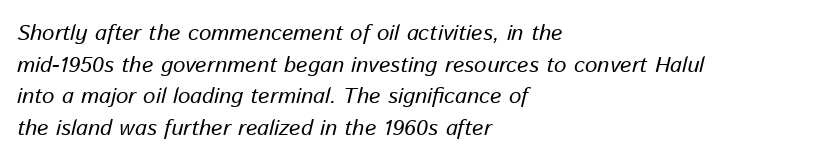
This rendering leaves character spacing at its baseline value. Leading: standard. Each line starts at the same left margin while the right side varies. It's the slanting kind of type.
